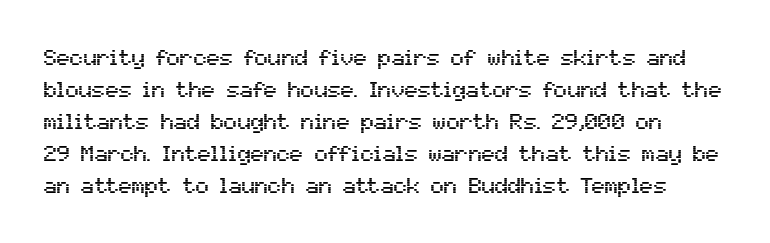
Q: Is the text italic (slanted)? A: No, it is upright.
Q: Is the text underlined? A: No.
Q: Is the spacing between letters normal or unusually wide? A: Normal.
Q: Is the spacing between lines tight, normal or loose? A: Normal.
